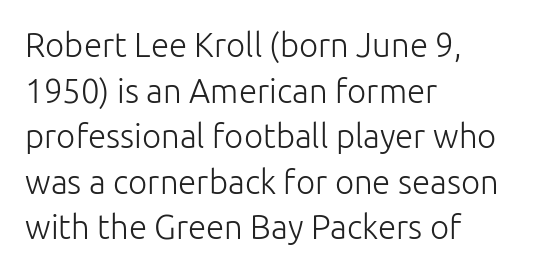
{"serif": "no", "italic": "no", "bold": "no", "weight": "light", "width": "normal", "stroke_contrast": "low", "x_height": "medium", "monospaced": "no", "underline": "no", "align": "left", "line_spacing": "normal", "line_spacing_ratio": 1.38, "letter_spacing": "normal", "letter_spacing_em": 0.0, "glyph_px": 33}
